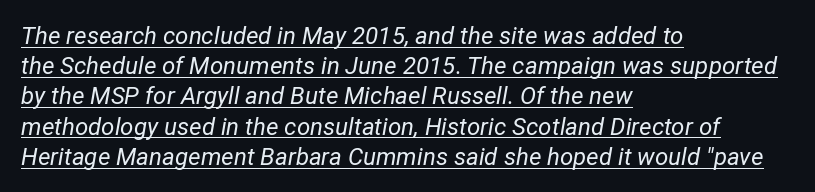
The passage shown has conventional tracking throughout. The words here are underlined. Notice how the stems are inclined rather than vertical — that's the hallmark of italics. Does the copy run flush right? No — it runs flush left. The rendering uses a moderate line-height, typical for paragraphs.
